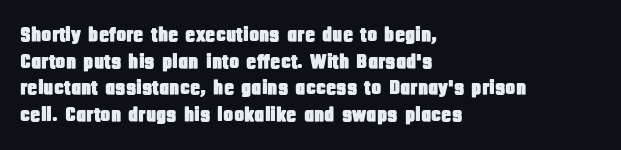
Successive baselines arrive at the customary interval. The space directly below the letters is spotless. The face used here is rendered with its standard letterfit. The rendering anchors every line to the left-hand side.
